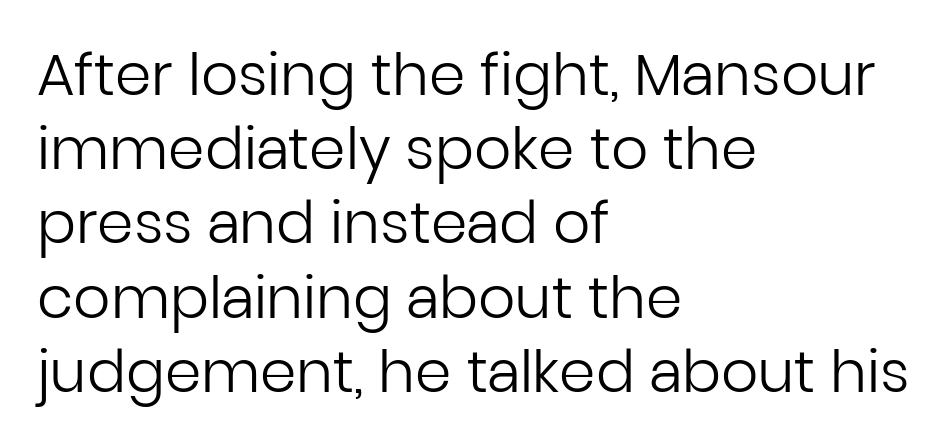
{"serif": "no", "italic": "no", "bold": "no", "weight": "regular", "width": "normal", "stroke_contrast": "low", "x_height": "medium", "monospaced": "no", "underline": "no", "align": "left", "line_spacing": "normal", "line_spacing_ratio": 1.28, "letter_spacing": "normal", "letter_spacing_em": 0.0, "glyph_px": 58}
